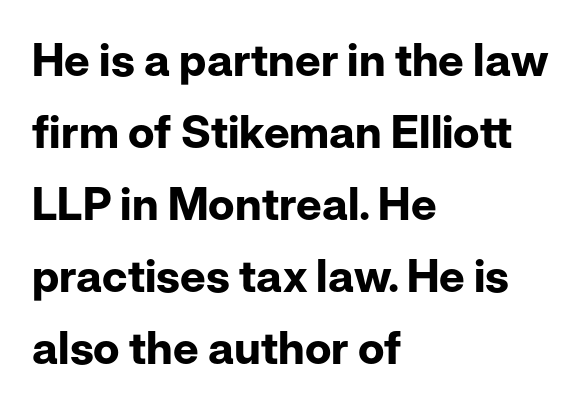
Q: Is the text bold? A: Yes.
Q: Is the text italic (slanted)? A: No, it is upright.
Q: Is the typeface a serif or a sans-serif typeface? A: Sans-serif.
Q: Is the text underlined? A: No.
Q: How is the paragraph aligned? A: Left-aligned.
Q: Is the spacing between letters normal or unusually wide? A: Normal.
Q: Is the spacing between lines tight, normal or loose? A: Normal.
Q: Width (condensed, normal, or wide)? A: Normal.
Q: Stroke contrast? A: Low.
Q: x-height? A: Medium.
Q: Monospaced? A: No.
